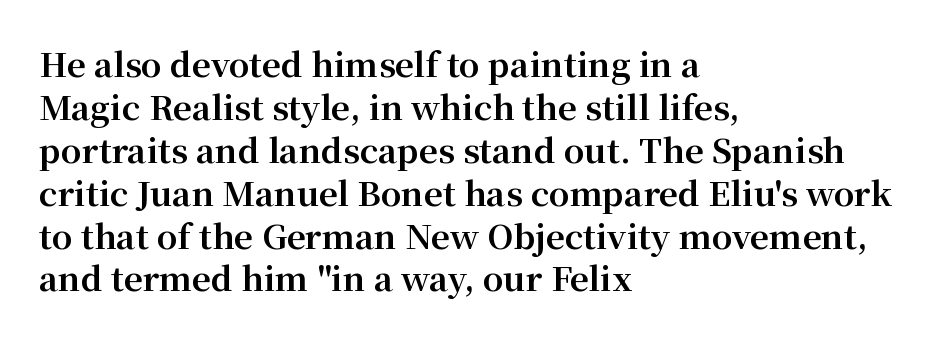
Q: Is the text bold? A: Yes.
Q: Is the text italic (slanted)? A: No, it is upright.
Q: Is the typeface a serif or a sans-serif typeface? A: Serif.
Q: Is the text underlined? A: No.
Q: How is the paragraph aligned? A: Left-aligned.
Q: Is the spacing between letters normal or unusually wide? A: Normal.
Q: Is the spacing between lines tight, normal or loose? A: Normal.
Q: Width (condensed, normal, or wide)? A: Normal.
Q: Stroke contrast? A: Medium.
Q: x-height? A: Medium.
Q: Monospaced? A: No.
